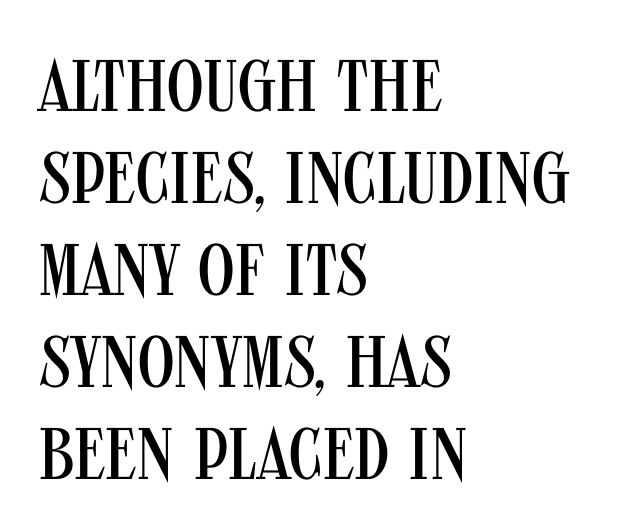
{"serif": "no", "italic": "no", "bold": "no", "weight": "regular", "width": "condensed", "stroke_contrast": "medium", "x_height": "large", "monospaced": "no", "underline": "no", "align": "left", "line_spacing": "normal", "line_spacing_ratio": 1.26, "letter_spacing": "normal", "letter_spacing_em": 0.0, "glyph_px": 73}
